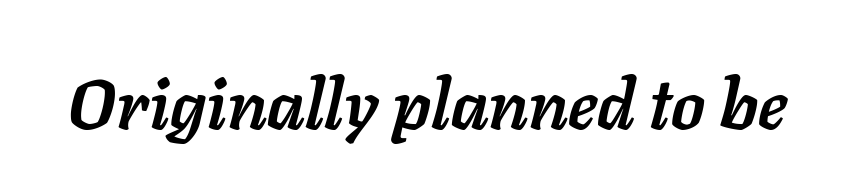
The gap between lines stays unmarked. Honestly, the letter spacing is just normal — you wouldn't notice it. Every letter is thick-stroked: bold, no question. If you drew a line through each stem, it would be angled. A typesetter would call this proportional, since set widths differ per character.
